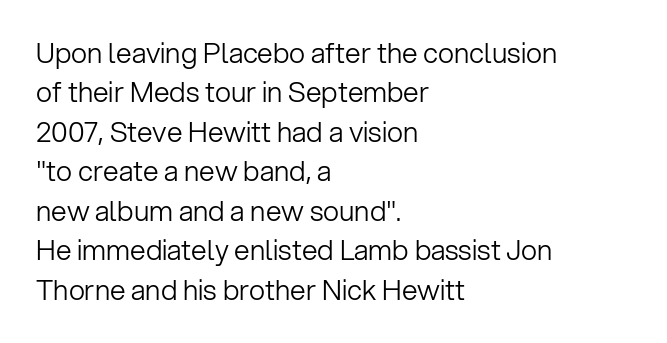
The image shows 28 px light sans-serif type, upright; set left-aligned, normal line spacing (1.41x), normal letter spacing, not underlined; low stroke contrast and a medium x-height.
